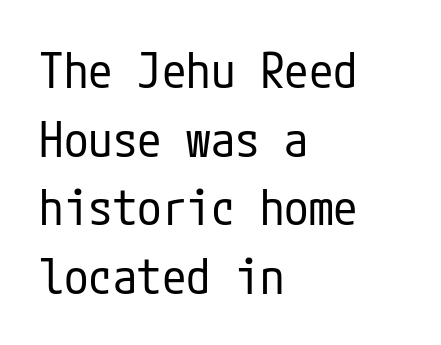
{"serif": "no", "italic": "no", "bold": "no", "weight": "regular", "width": "condensed", "stroke_contrast": "low", "x_height": "medium", "underline": "no", "align": "left", "line_spacing": "normal", "line_spacing_ratio": 1.4, "letter_spacing": "normal", "letter_spacing_em": 0.0, "glyph_px": 49}
